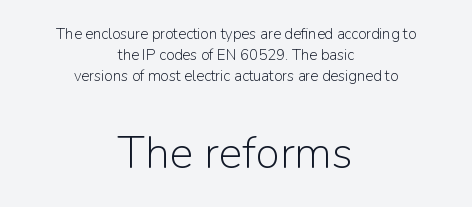
The image shows 45 px light sans-serif type, upright; set centered, normal line spacing (1.39x), normal letter spacing, not underlined; the second (bottom) block is 3.0x larger; low stroke contrast and a medium x-height.
